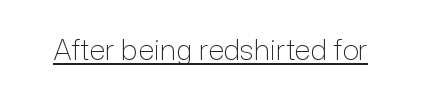
On a weight scale, this lands at 450 or below. Looks like regular typesetting: each glyph gets only the width it needs. Regarding serifs, this sample does without them. Posture: straight, roman, zero tilt. Every word sits above its own underline. This rendering leaves character spacing at its baseline value.
